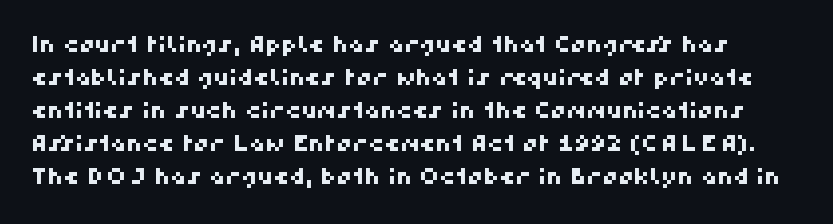
Bare-footed words on every line. Tracking here is standard; glyphs follow each other at the usual distance. If you measured baseline to baseline, you'd find a middling distance.
